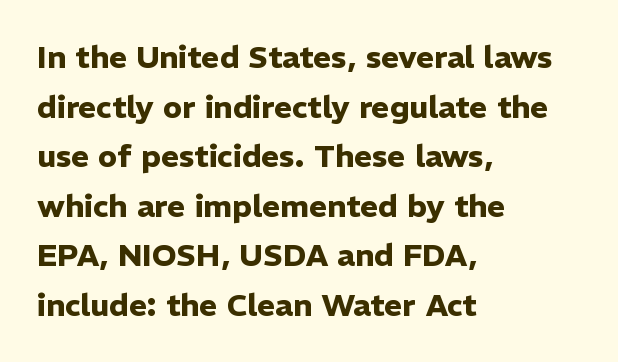
The image shows 31 px heavy sans-serif type, upright; set left-aligned, normal line spacing (1.6x), normal letter spacing, not underlined; low stroke contrast and a medium x-height.
